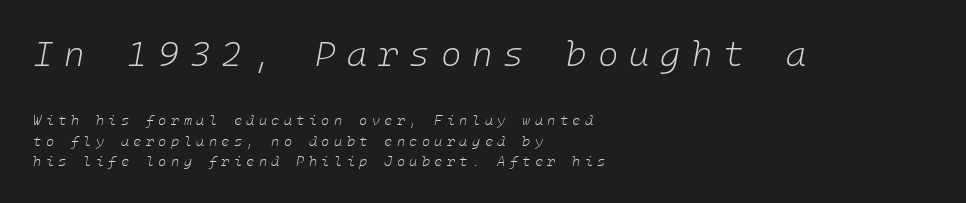
Q: Is the text bold? A: No.
Q: Is the text italic (slanted)? A: Yes, it leans right by about 10 degrees.
Q: Is the text underlined? A: No.
Q: How is the paragraph aligned? A: Left-aligned.
Q: Is the spacing between letters normal or unusually wide? A: Unusually wide.
Q: Is the spacing between lines tight, normal or loose? A: Normal.
Q: Which block of text is set in a larger size, the first (top) or the second (bottom)? A: The first (top) one.
Q: Width (condensed, normal, or wide)? A: Normal.
Q: Stroke contrast? A: Low.
Q: x-height? A: Medium.
